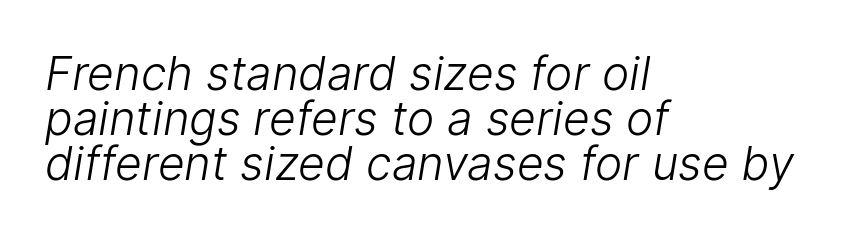
{"serif": "no", "bold": "no", "weight": "light", "width": "normal", "stroke_contrast": "low", "x_height": "medium", "monospaced": "no", "underline": "no", "align": "left", "line_spacing": "tight", "line_spacing_ratio": 0.98, "letter_spacing": "normal", "letter_spacing_em": 0.0, "glyph_px": 46}
